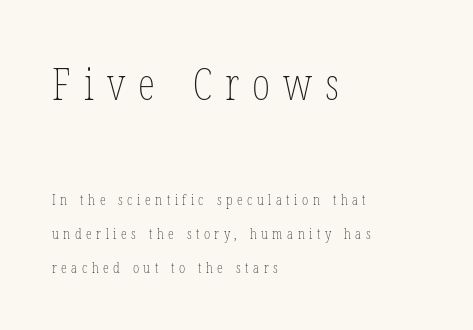
{"italic": "no", "bold": "no", "weight": "thin", "width": "condensed", "stroke_contrast": "low", "x_height": "medium", "monospaced": "no", "underline": "no", "align": "left", "line_spacing": "loose", "line_spacing_ratio": 2.28, "letter_spacing": "wide", "letter_spacing_em": 0.3, "larger_block": "first", "size_ratio": 2.93, "glyph_px": 44}
